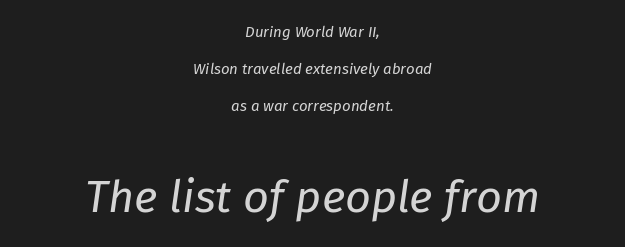
Q: Is the text bold? A: No.
Q: Is the text italic (slanted)? A: Yes, it leans right by about 8 degrees.
Q: Is the text underlined? A: No.
Q: How is the paragraph aligned? A: Centered.
Q: Is the spacing between letters normal or unusually wide? A: Normal.
Q: Is the spacing between lines tight, normal or loose? A: Loose.
Q: Which block of text is set in a larger size, the first (top) or the second (bottom)? A: The second (bottom) one.
Q: Width (condensed, normal, or wide)? A: Normal.
Q: Stroke contrast? A: Low.
Q: x-height? A: Medium.
Q: Monospaced? A: No.
